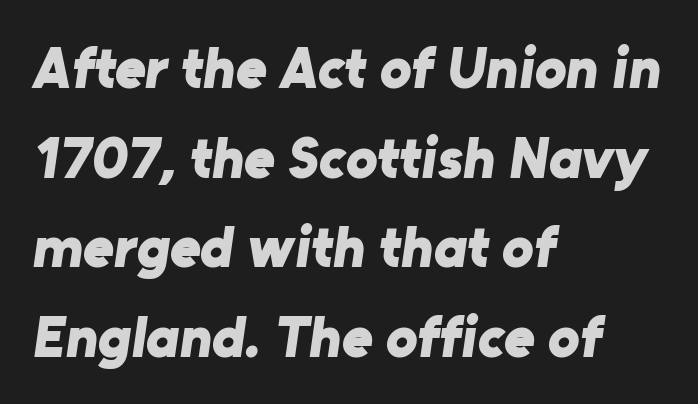
Q: Is the text bold? A: Yes.
Q: Is the typeface a serif or a sans-serif typeface? A: Sans-serif.
Q: Is the text underlined? A: No.
Q: How is the paragraph aligned? A: Left-aligned.
Q: Is the spacing between letters normal or unusually wide? A: Normal.
Q: Is the spacing between lines tight, normal or loose? A: Normal.
Q: Width (condensed, normal, or wide)? A: Normal.
Q: Stroke contrast? A: Low.
Q: x-height? A: Medium.
Q: Monospaced? A: No.
